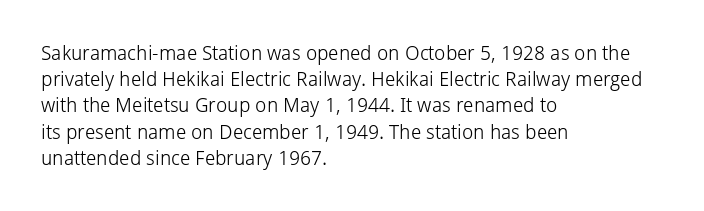
{"italic": "no", "bold": "no", "underline": "no", "align": "left", "line_spacing": "normal", "line_spacing_ratio": 1.31, "letter_spacing": "normal", "letter_spacing_em": 0.0, "glyph_px": 20}
